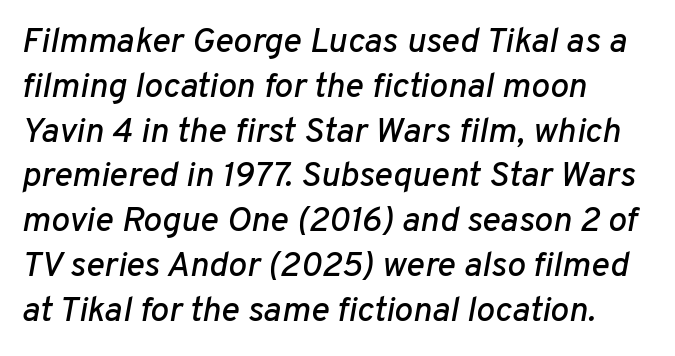
Between one letter and the next there's only the usual sliver of space. Each row of text sits above clean, open space. The letters advance in unequal steps, a hallmark of proportional type. Rendered with sloped, italic letterforms. A typesetter would call this leading conventional body-copy spacing. Teacher's note: observe the even left margin — that is flush-left alignment.
